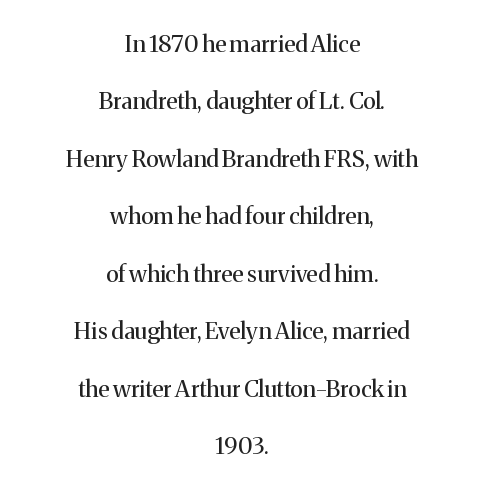
{"italic": "no", "bold": "no", "underline": "no", "align": "center", "line_spacing": "loose", "line_spacing_ratio": 2.5, "letter_spacing": "normal", "letter_spacing_em": 0.0, "glyph_px": 23}
